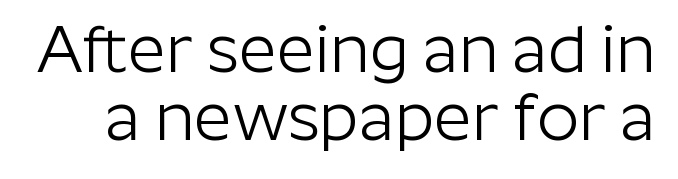
The image shows 66 px light sans-serif type, upright; set tight line spacing (1.03x), normal letter spacing, not underlined; low stroke contrast and a medium x-height.
